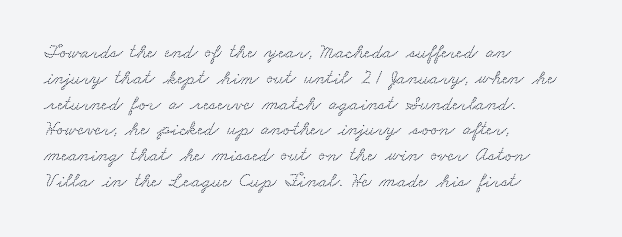
{"underline": "no", "align": "left", "line_spacing": "normal", "line_spacing_ratio": 1.29, "letter_spacing": "normal", "letter_spacing_em": 0.0, "glyph_px": 20}
